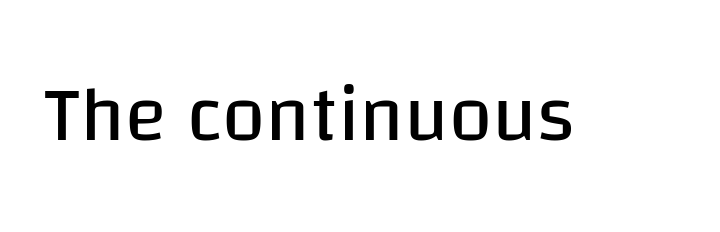
Q: Is the text bold? A: No.
Q: Is the text italic (slanted)? A: No, it is upright.
Q: Is the typeface a serif or a sans-serif typeface? A: Sans-serif.
Q: Is the text underlined? A: No.
Q: Is the spacing between letters normal or unusually wide? A: Normal.
Q: Width (condensed, normal, or wide)? A: Normal.
Q: Stroke contrast? A: Low.
Q: x-height? A: Large.
Q: Monospaced? A: No.
